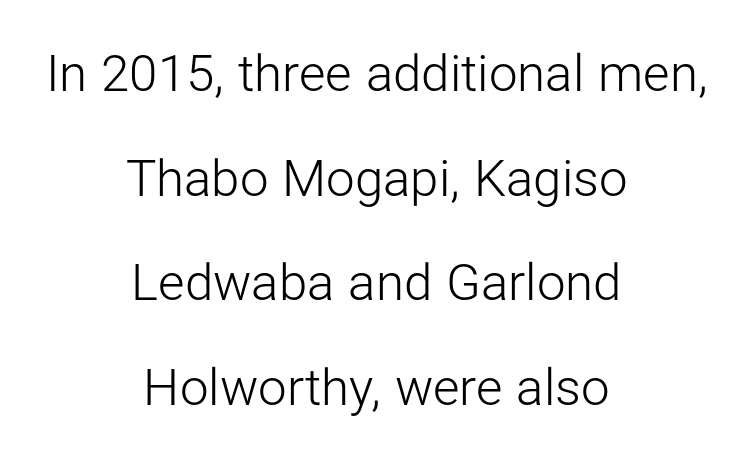
Posture: vertical. Alignment: centered. The letters advance in unequal steps, a hallmark of proportional type. Weight: regular or lighter.
